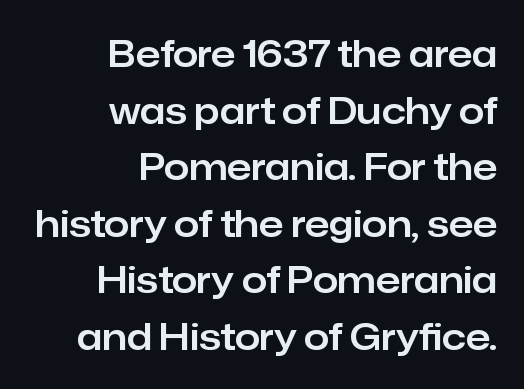
{"serif": "no", "italic": "no", "width": "normal", "stroke_contrast": "low", "x_height": "medium", "monospaced": "no", "underline": "no", "align": "right", "line_spacing": "normal", "line_spacing_ratio": 1.57, "letter_spacing": "normal", "letter_spacing_em": 0.0, "glyph_px": 36}
